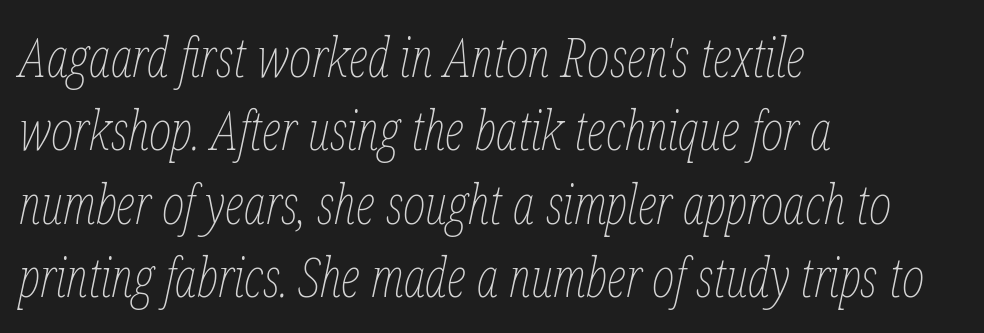
Q: Is the text bold? A: No.
Q: Is the text italic (slanted)? A: Yes, it leans right by about 12 degrees.
Q: Is the text underlined? A: No.
Q: How is the paragraph aligned? A: Left-aligned.
Q: Is the spacing between letters normal or unusually wide? A: Normal.
Q: Is the spacing between lines tight, normal or loose? A: Normal.
Q: Width (condensed, normal, or wide)? A: Condensed.
Q: Stroke contrast? A: Low.
Q: x-height? A: Medium.
Q: Monospaced? A: No.
